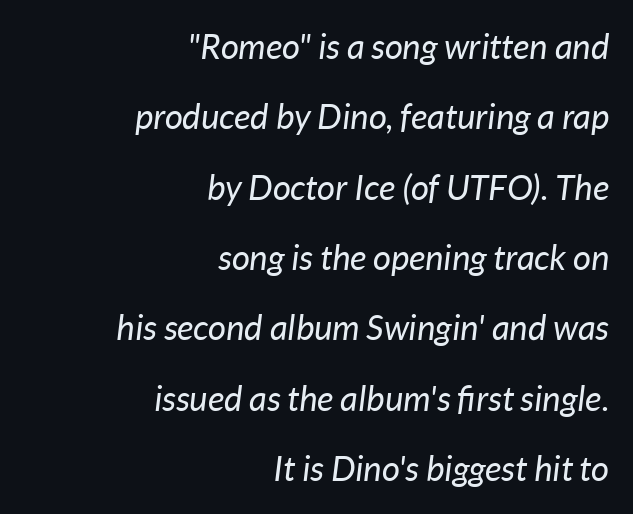
If you measured baseline to baseline, you'd find a long distance. Compared with a typical body face, this is equally light or lighter still. Is this a fixed-width face? No — the glyphs have proportional, varying widths. Compared with ordinary roman type, these characters are visibly tilted. Honestly, there is no underline to notice here at all. The setting favours the right margin, as signatures and pull-quotes sometimes do.
